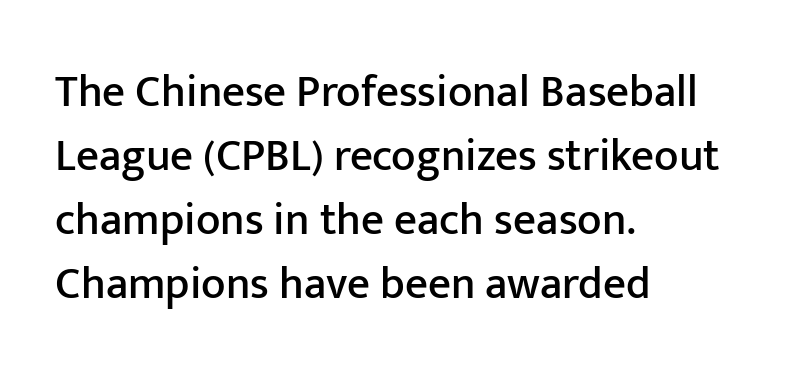
The image shows 45 px sans-serif type, upright; set left-aligned, normal line spacing (1.42x), normal letter spacing, not underlined; low stroke contrast and a medium x-height.
